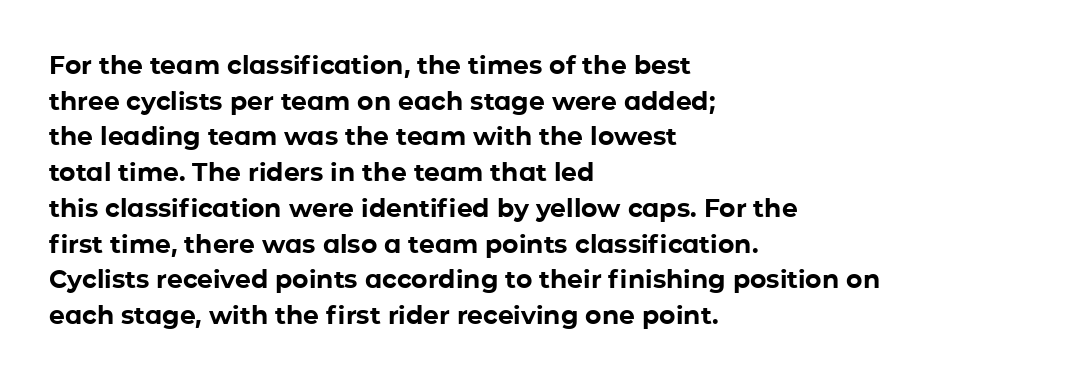
This rendering leaves character spacing at its baseline value. Any mark beneath the type? The region is blank. This is roman type, the default non-slanted kind. Pretty heavy lettering here — definitely bold. Notice how descenders clear the ascenders below comfortably — that's standard leading. All the whitespace from short lines collects on the right.
